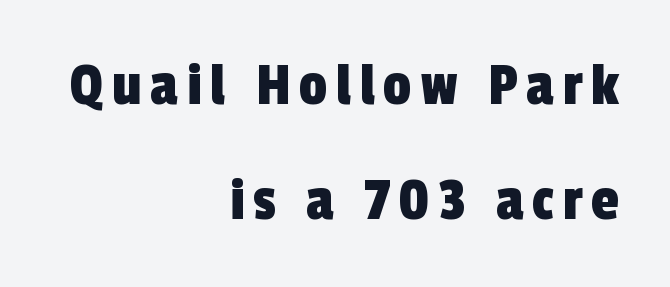
The image shows 63 px condensed sans-serif type; set right-aligned, line spacing 1.82x, not underlined; a medium x-height.
